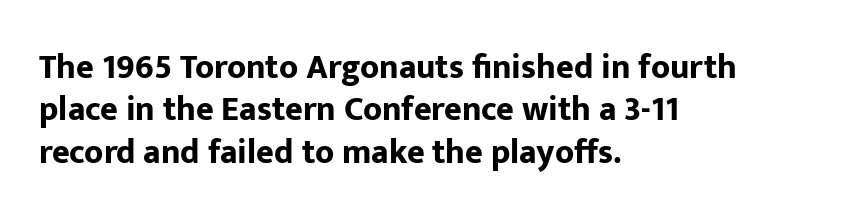
In terms of leading, this rendering sits right in the middle. Each line starts at the same left margin while the right side varies. This is the regular roman posture of the typeface. This is heavy type, rendered in bold. Unmarked baselines from the first word to the last.
